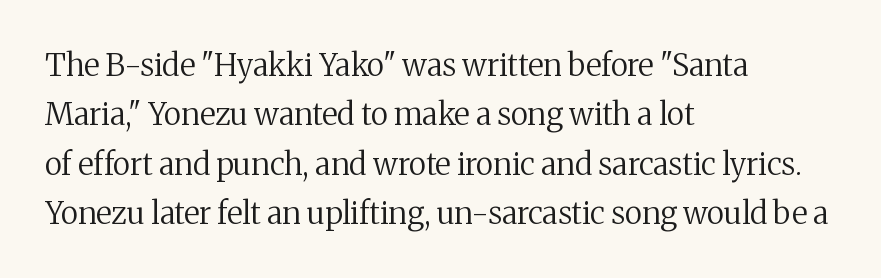
Q: Is the text bold? A: No.
Q: Is the text italic (slanted)? A: No, it is upright.
Q: Is the typeface a serif or a sans-serif typeface? A: Serif.
Q: Is the text underlined? A: No.
Q: How is the paragraph aligned? A: Left-aligned.
Q: Is the spacing between letters normal or unusually wide? A: Normal.
Q: Is the spacing between lines tight, normal or loose? A: Normal.
Q: Width (condensed, normal, or wide)? A: Normal.
Q: Stroke contrast? A: Medium.
Q: x-height? A: Medium.
Q: Monospaced? A: No.
